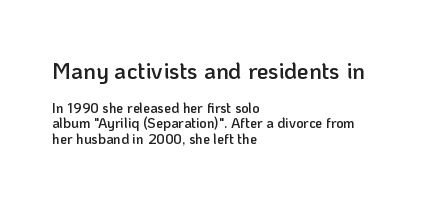
Q: Is the text bold? A: Semi-bold.
Q: Is the text italic (slanted)? A: No, it is upright.
Q: Is the text underlined? A: No.
Q: How is the paragraph aligned? A: Left-aligned.
Q: Is the spacing between letters normal or unusually wide? A: Normal.
Q: Is the spacing between lines tight, normal or loose? A: Tight.
Q: Which block of text is set in a larger size, the first (top) or the second (bottom)? A: The first (top) one.
